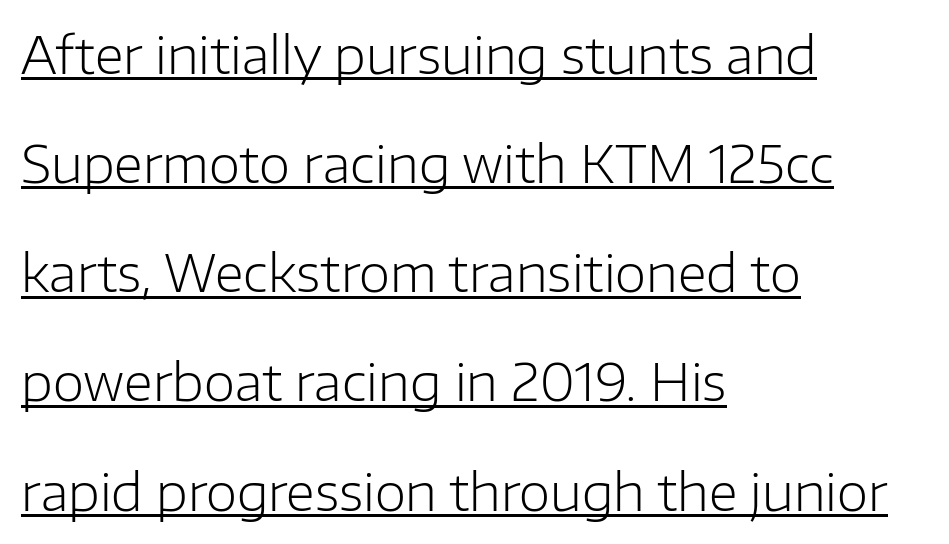
This sample carries an underscore along the baseline area. This sample uses plain, unmodified letter spacing. In terms of letterform style, serifs are entirely absent. The letters advance in unequal steps, a hallmark of proportional type.
